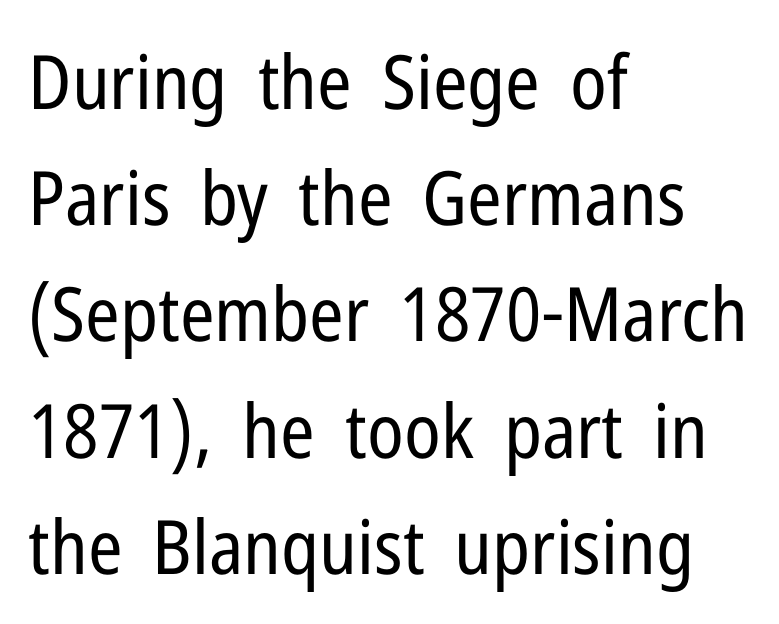
The image shows 75 px regular-weight, condensed sans-serif type, upright; set left-aligned, normal line spacing (1.55x), normal letter spacing, not underlined; low stroke contrast and a medium x-height.
